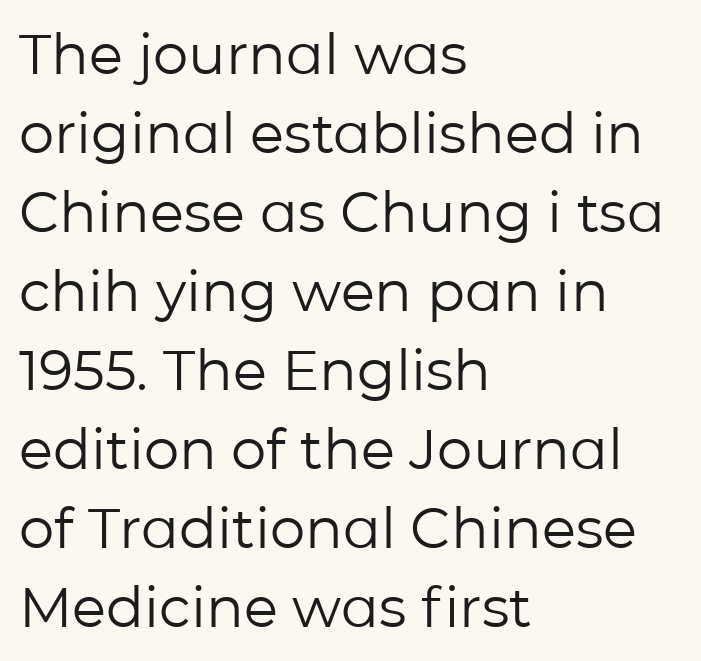
{"serif": "no", "italic": "no", "bold": "no", "weight": "regular", "width": "normal", "stroke_contrast": "low", "x_height": "medium", "monospaced": "no", "underline": "no", "align": "left", "line_spacing": "normal", "line_spacing_ratio": 1.41, "letter_spacing": "normal", "letter_spacing_em": 0.0, "glyph_px": 56}
